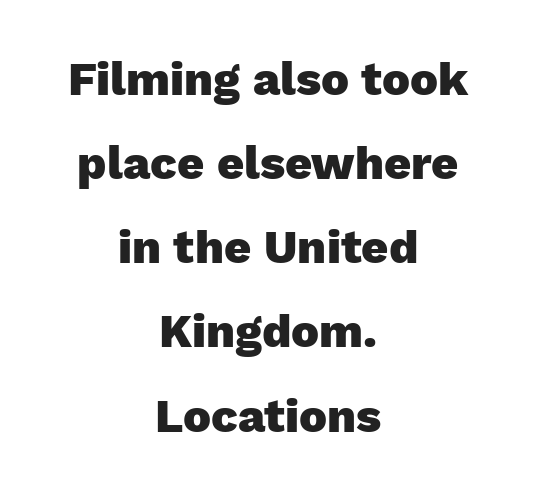
The image shows 47 px heavy sans-serif type, upright; set centered, line spacing 1.79x, normal letter spacing, not underlined; low stroke contrast and a medium x-height.
